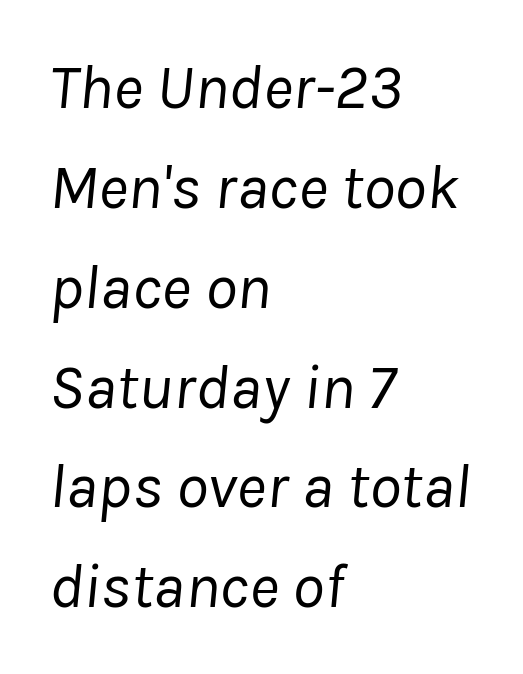
The image shows 64 px regular-weight type, italic (leaning right); set left-aligned, normal line spacing (1.56x), normal letter spacing, not underlined; low stroke contrast and a medium x-height.
